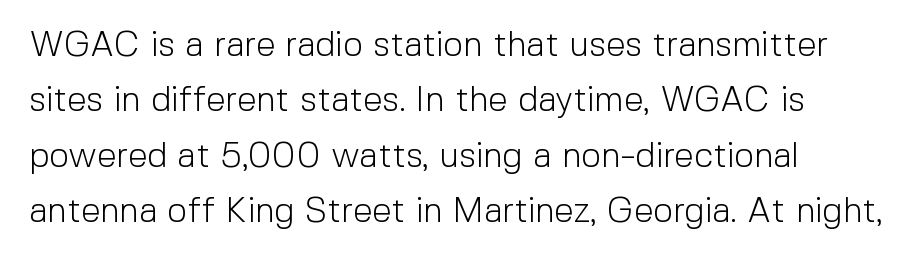
The image shows 35 px light sans-serif type, upright; set left-aligned, normal line spacing (1.58x), normal letter spacing, not underlined; a medium x-height.
